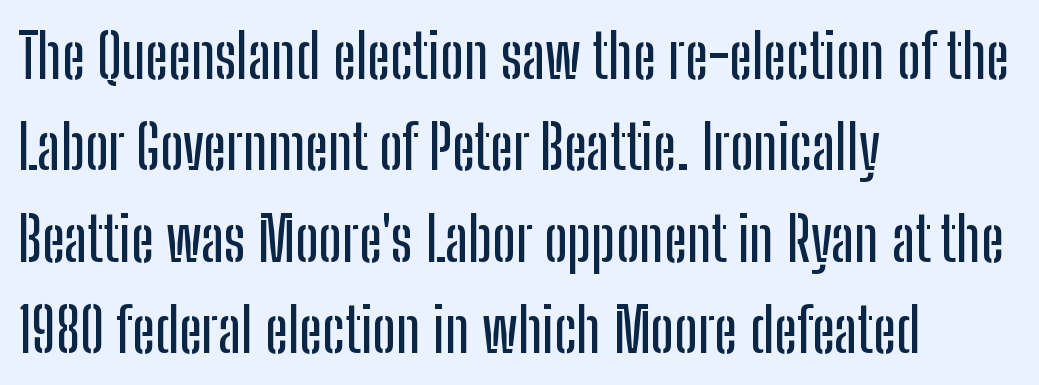
The image shows 61 px condensed sans-serif type, upright; set left-aligned, normal line spacing (1.5x), normal letter spacing, not underlined; low stroke contrast and a medium x-height.
